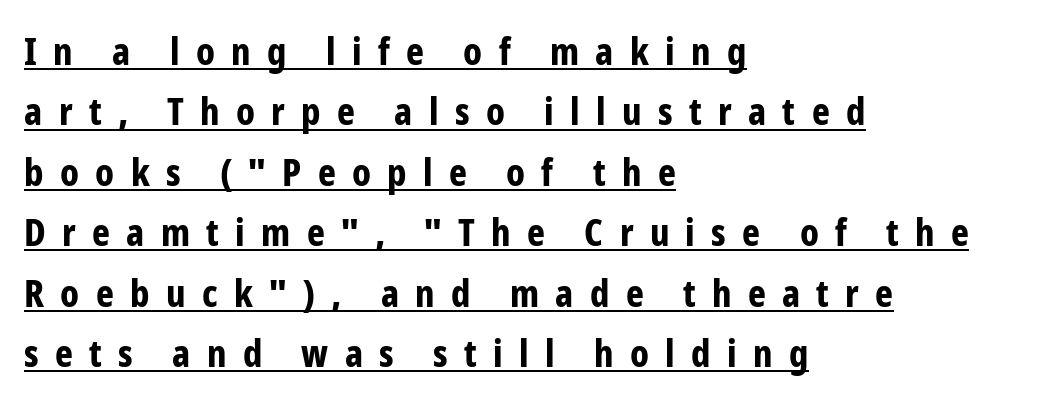
Decoration check: the copy is underlined. The lines in this sample share a left origin and differ only in where they stop. Here the designer chose a conventional face with non-uniform glyph widths. Heft: maximum for text — a bold. In terms of letterspacing, this is a distinctly airy, spread setting.
